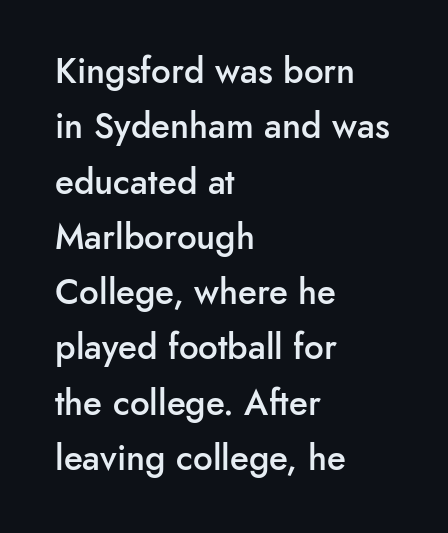
{"serif": "no", "italic": "no", "bold": "semi", "weight": "semibold", "width": "normal", "stroke_contrast": "low", "x_height": "small", "monospaced": "no", "underline": "no", "align": "left", "line_spacing": "normal", "line_spacing_ratio": 1.58, "letter_spacing": "normal", "letter_spacing_em": 0.0, "glyph_px": 35}
